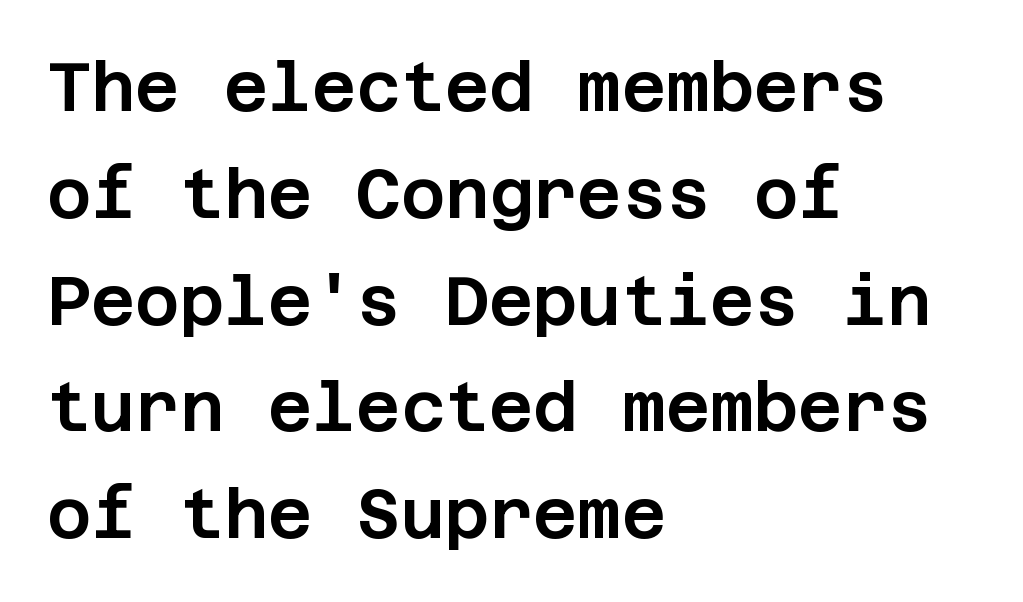
Q: Is the text italic (slanted)? A: No, it is upright.
Q: Is the typeface a serif or a sans-serif typeface? A: Sans-serif.
Q: Is the text underlined? A: No.
Q: How is the paragraph aligned? A: Left-aligned.
Q: Is the spacing between letters normal or unusually wide? A: Normal.
Q: Is the spacing between lines tight, normal or loose? A: Normal.
Q: Width (condensed, normal, or wide)? A: Normal.
Q: Stroke contrast? A: Low.
Q: x-height? A: Large.
